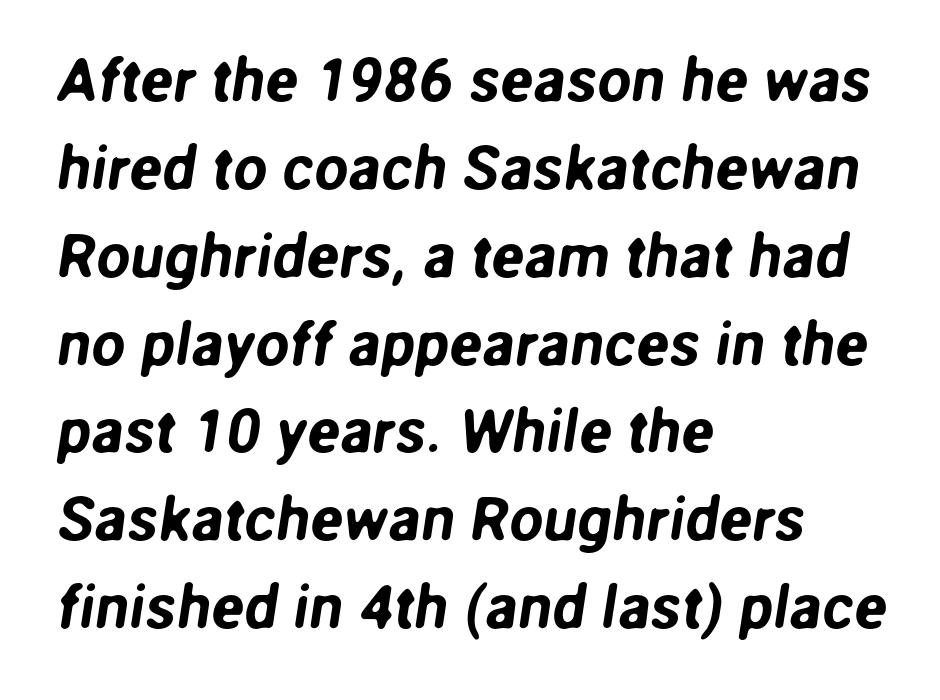
A typesetter would label this face a sans. Unmarked baselines from the first word to the last. The rendering anchors every line to the left-hand side. A typesetter would call this zero additional tracking.
